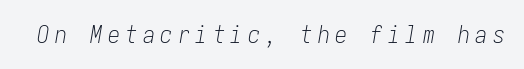
Q: Is the text bold? A: No.
Q: Is the text italic (slanted)? A: Yes, it leans right by about 10 degrees.
Q: Is the text underlined? A: No.
Q: Is the spacing between letters normal or unusually wide? A: Unusually wide.
